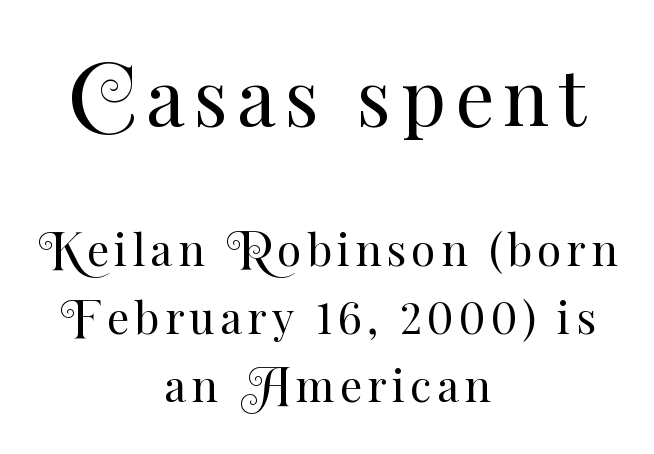
{"italic": "no", "bold": "no", "weight": "regular", "width": "normal", "stroke_contrast": "medium", "x_height": "small", "monospaced": "no", "underline": "no", "align": "center", "line_spacing": "normal", "line_spacing_ratio": 1.54, "larger_block": "first", "size_ratio": 1.75, "glyph_px": 77}
